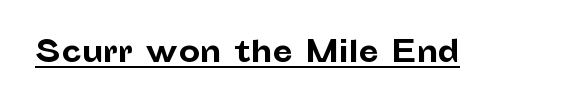
These words are printed bold, with thick strokes throughout. Varying glyph widths throughout — classic text-font behaviour. Words appear dense and cohesive because spacing is normal. The designer went with a sans here, leaving each stem footless.
